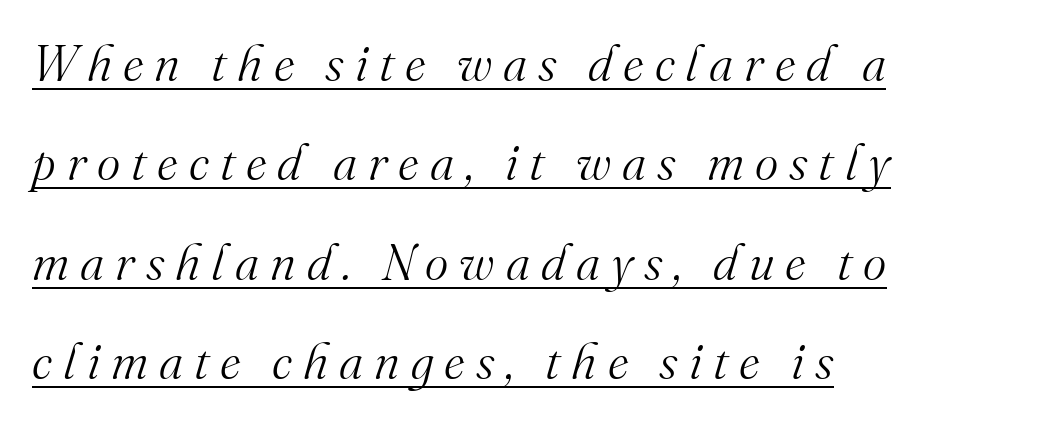
Q: Is the text bold? A: No.
Q: Is the text italic (slanted)? A: Yes, it leans right by about 16 degrees.
Q: Is the typeface a serif or a sans-serif typeface? A: Serif.
Q: Is the text underlined? A: Yes.
Q: How is the paragraph aligned? A: Left-aligned.
Q: Is the spacing between letters normal or unusually wide? A: Unusually wide.
Q: Is the spacing between lines tight, normal or loose? A: Loose.
Q: Width (condensed, normal, or wide)? A: Normal.
Q: Stroke contrast? A: Medium.
Q: x-height? A: Small.
Q: Monospaced? A: No.
